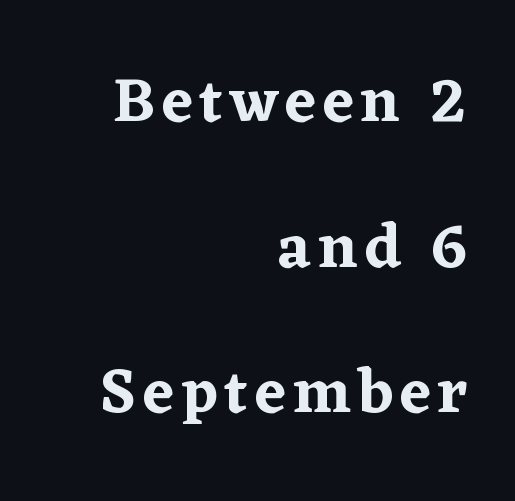
Posture: vertical. Is there much room between lines? Yes — plenty of vertical air separates them. Varying glyph widths throughout — classic text-font behaviour. Just letters on the line, the space beneath them empty.
